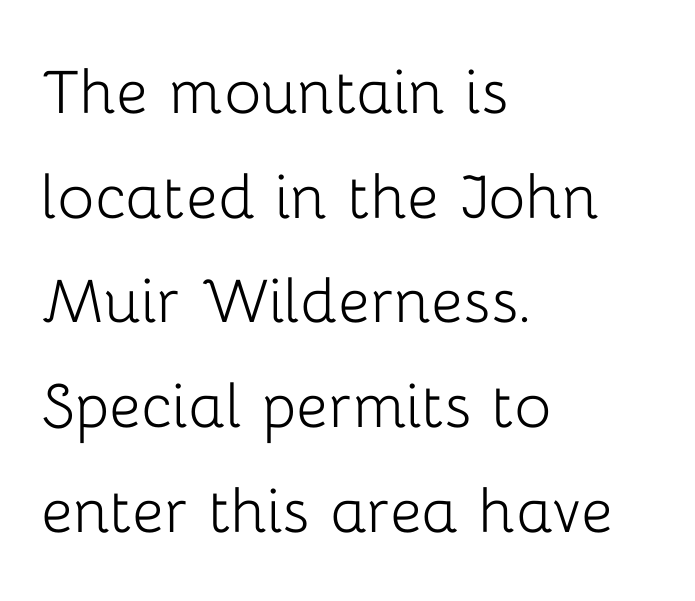
The image shows 77 px light sans-serif type, upright; set left-aligned, normal line spacing (1.36x), normal letter spacing, not underlined; low stroke contrast and a medium x-height.
